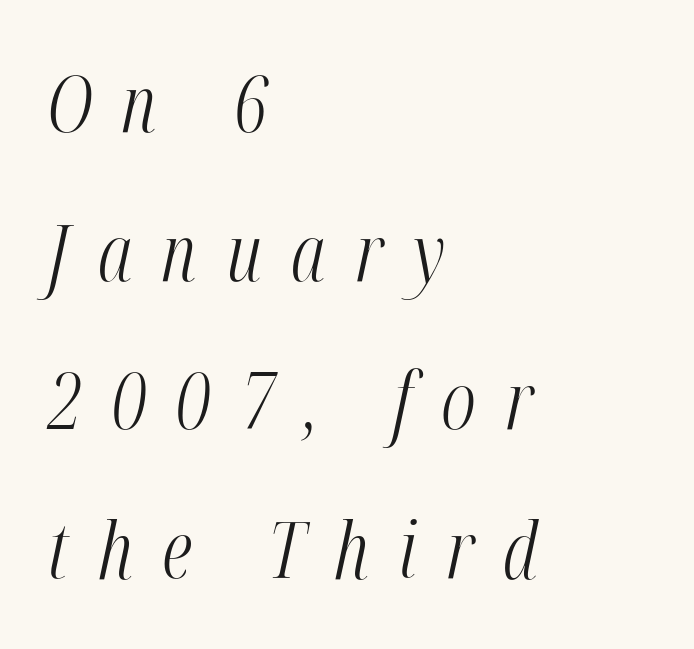
The image shows 79 px light, condensed type, italic (leaning right); set left-aligned, line spacing 1.88x, unusually wide letter spacing (+0.37 em), not underlined; medium stroke contrast and a medium x-height.
